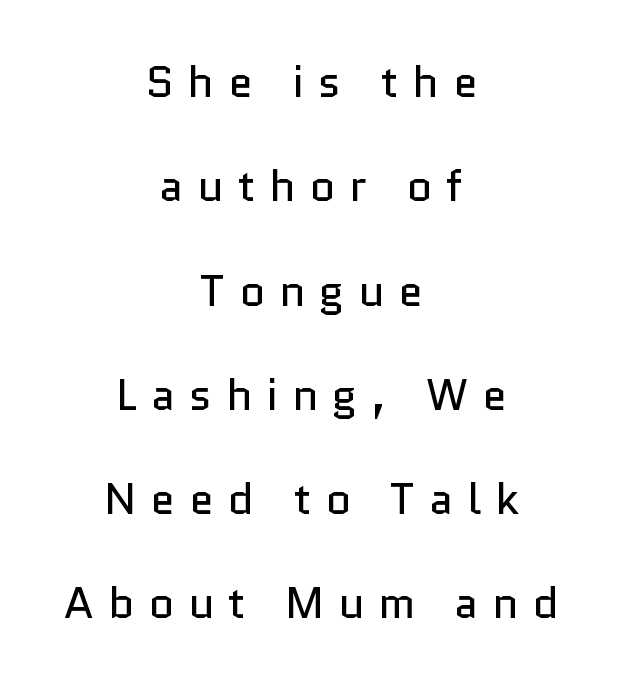
{"serif": "no", "italic": "no", "bold": "no", "weight": "regular", "width": "normal", "stroke_contrast": "low", "x_height": "medium", "monospaced": "no", "underline": "no", "align": "center", "line_spacing": "loose", "line_spacing_ratio": 2.37, "letter_spacing": "wide", "letter_spacing_em": 0.32, "glyph_px": 44}
